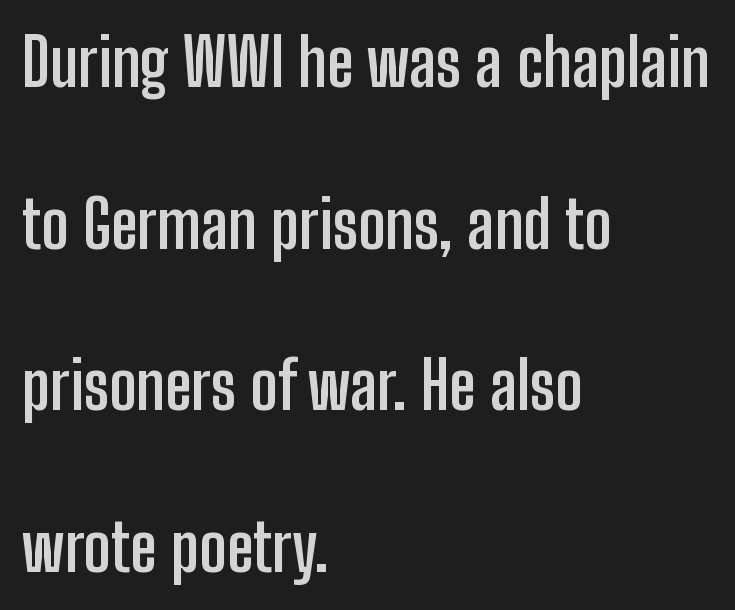
Q: Is the text bold? A: Yes.
Q: Is the text italic (slanted)? A: No, it is upright.
Q: Is the typeface a serif or a sans-serif typeface? A: Sans-serif.
Q: Is the text underlined? A: No.
Q: How is the paragraph aligned? A: Left-aligned.
Q: Is the spacing between letters normal or unusually wide? A: Normal.
Q: Is the spacing between lines tight, normal or loose? A: Loose.
Q: Width (condensed, normal, or wide)? A: Condensed.
Q: Stroke contrast? A: Low.
Q: x-height? A: Medium.
Q: Monospaced? A: No.
